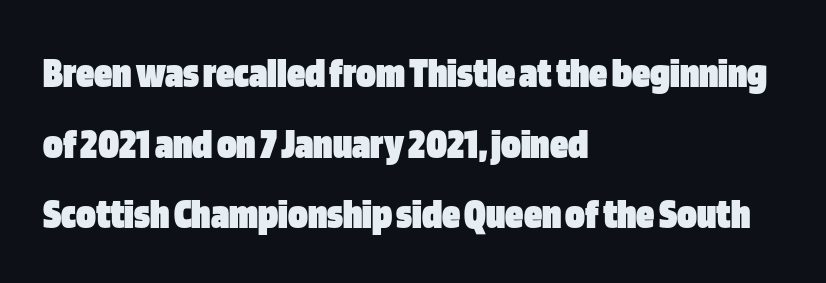
{"serif": "no", "italic": "no", "bold": "yes", "weight": "heavy", "width": "condensed", "stroke_contrast": "low", "x_height": "large", "monospaced": "no", "underline": "no", "align": "left", "line_spacing": "normal", "line_spacing_ratio": 1.57, "letter_spacing": "normal", "letter_spacing_em": 0.0, "glyph_px": 45}
